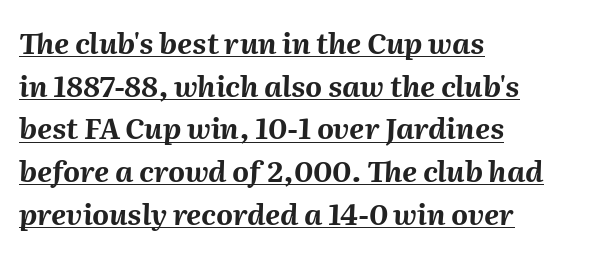
The image shows 29 px bold type, italic (leaning right); set left-aligned, normal line spacing (1.47x), normal letter spacing, underlined; medium stroke contrast and a medium x-height.
